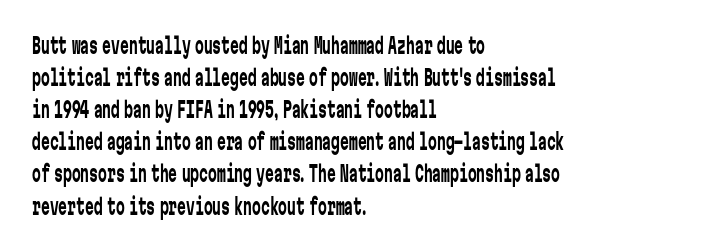
Weight: in the light-to-regular range. These lines keep a tight, regular rhythm from letter to letter. Any mark beneath the type? The region is blank. Left-aligned paragraph, ragged on the right. If you drew a line through each stem, it would be perfectly vertical. Honestly, the row spacing looks completely unremarkable.
